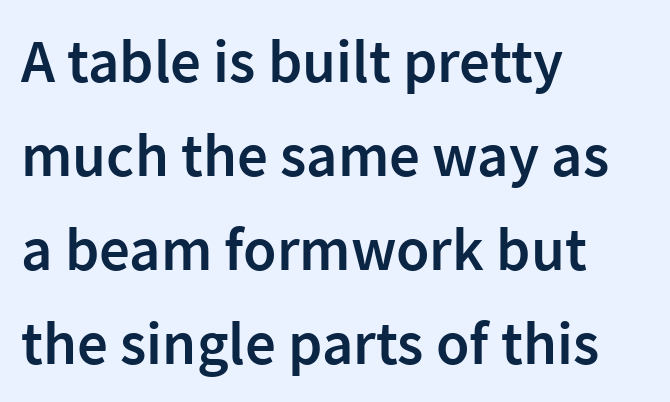
Q: Is the text bold? A: Semi-bold.
Q: Is the text italic (slanted)? A: No, it is upright.
Q: Is the typeface a serif or a sans-serif typeface? A: Sans-serif.
Q: Is the text underlined? A: No.
Q: How is the paragraph aligned? A: Left-aligned.
Q: Is the spacing between letters normal or unusually wide? A: Normal.
Q: Is the spacing between lines tight, normal or loose? A: Normal.
Q: Width (condensed, normal, or wide)? A: Normal.
Q: Stroke contrast? A: Low.
Q: x-height? A: Medium.
Q: Monospaced? A: No.
